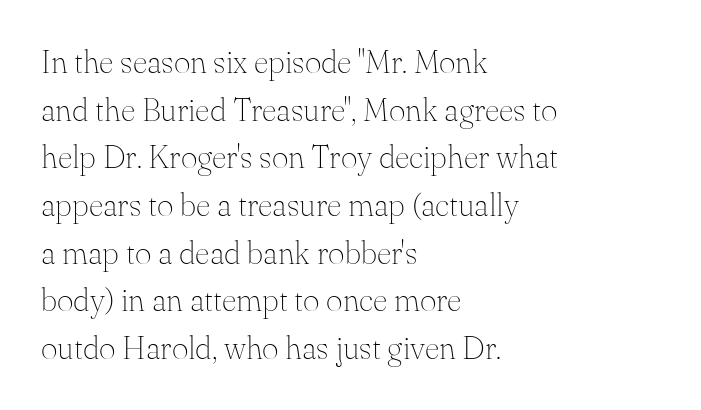
Q: Is the text bold? A: No.
Q: Is the text italic (slanted)? A: No, it is upright.
Q: Is the typeface a serif or a sans-serif typeface? A: Serif.
Q: Is the text underlined? A: No.
Q: How is the paragraph aligned? A: Left-aligned.
Q: Is the spacing between letters normal or unusually wide? A: Normal.
Q: Is the spacing between lines tight, normal or loose? A: Normal.
Q: Width (condensed, normal, or wide)? A: Normal.
Q: Stroke contrast? A: Medium.
Q: x-height? A: Small.
Q: Monospaced? A: No.
